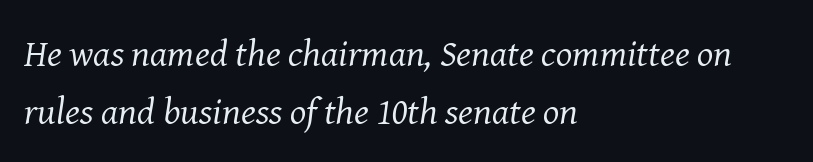
{"serif": "yes", "italic": "yes", "lean": "right", "slant_degrees": 8, "bold": "no", "weight": "regular", "width": "normal", "stroke_contrast": "medium", "x_height": "medium", "monospaced": "no", "underline": "no", "align": "left", "line_spacing": "normal", "line_spacing_ratio": 1.52, "letter_spacing": "normal", "letter_spacing_em": 0.0, "glyph_px": 38}
